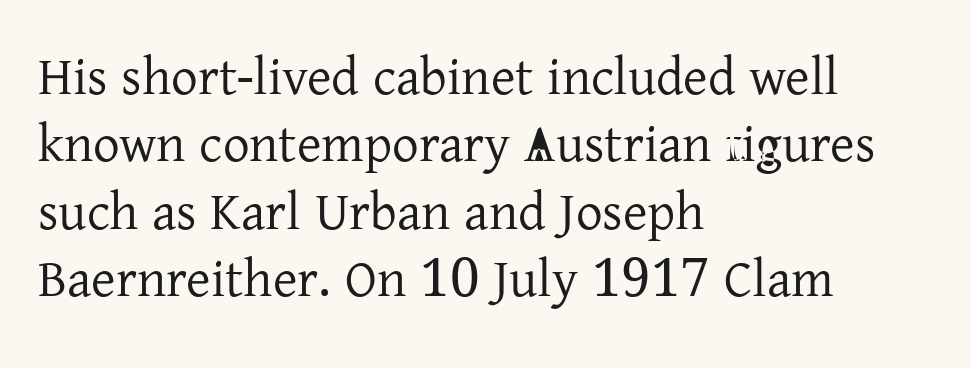
The image shows 53 px regular-weight serif type, upright; set left-aligned, normal line spacing (1.27x), normal letter spacing, not underlined; low stroke contrast and a medium x-height.
